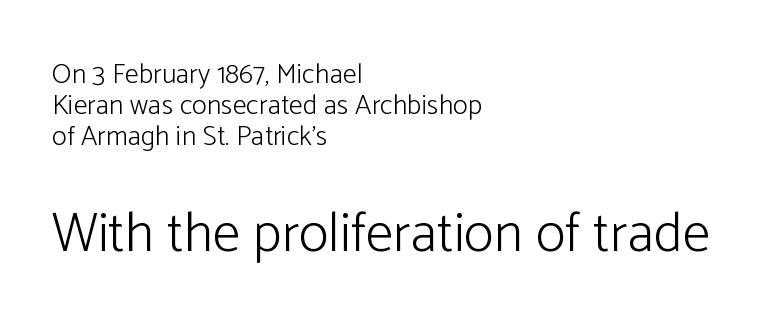
Q: Is the text bold? A: No.
Q: Is the text italic (slanted)? A: No, it is upright.
Q: Is the typeface a serif or a sans-serif typeface? A: Sans-serif.
Q: Is the text underlined? A: No.
Q: How is the paragraph aligned? A: Left-aligned.
Q: Is the spacing between letters normal or unusually wide? A: Normal.
Q: Is the spacing between lines tight, normal or loose? A: Tight.
Q: Which block of text is set in a larger size, the first (top) or the second (bottom)? A: The second (bottom) one.
Q: Width (condensed, normal, or wide)? A: Normal.
Q: Stroke contrast? A: Low.
Q: x-height? A: Medium.
Q: Monospaced? A: No.
